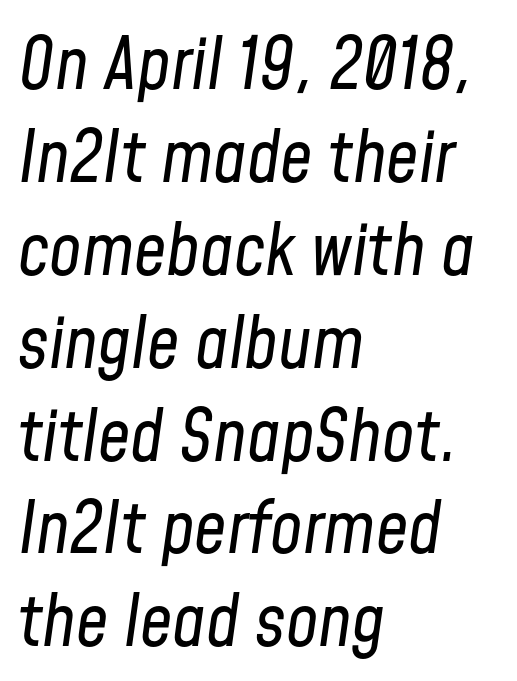
{"italic": "yes", "lean": "right", "slant_degrees": 8, "bold": "no", "weight": "regular", "width": "condensed", "stroke_contrast": "low", "x_height": "medium", "monospaced": "no", "underline": "no", "align": "left", "line_spacing": "normal", "line_spacing_ratio": 1.29, "letter_spacing": "normal", "letter_spacing_em": 0.0, "glyph_px": 72}
